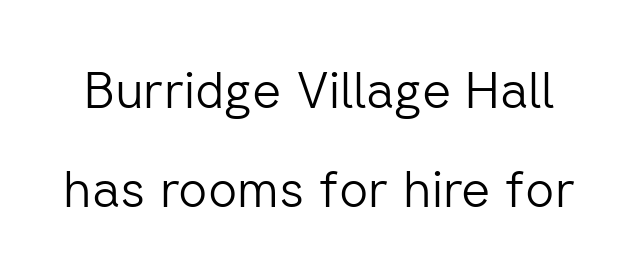
Q: Is the text bold? A: No.
Q: Is the text italic (slanted)? A: No, it is upright.
Q: Is the typeface a serif or a sans-serif typeface? A: Sans-serif.
Q: Is the text underlined? A: No.
Q: Is the spacing between letters normal or unusually wide? A: Normal.
Q: Is the spacing between lines tight, normal or loose? A: Loose.
Q: Width (condensed, normal, or wide)? A: Normal.
Q: Stroke contrast? A: Low.
Q: x-height? A: Medium.
Q: Monospaced? A: No.
